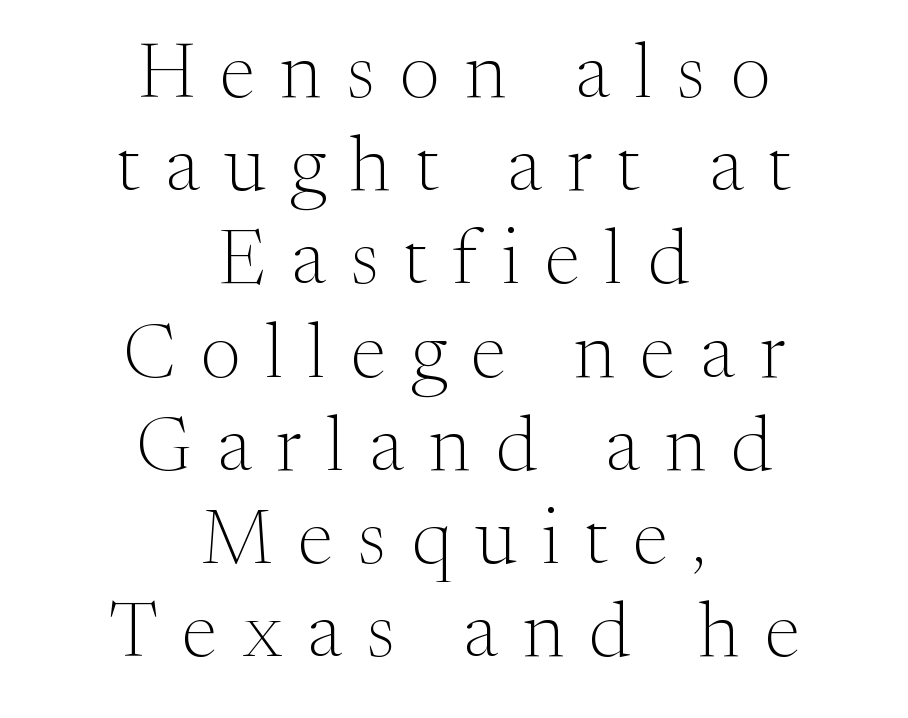
The image shows 77 px light serif type, upright; set centered, line spacing 1.21x, unusually wide letter spacing (+0.33 em), not underlined; medium stroke contrast and a medium x-height.
